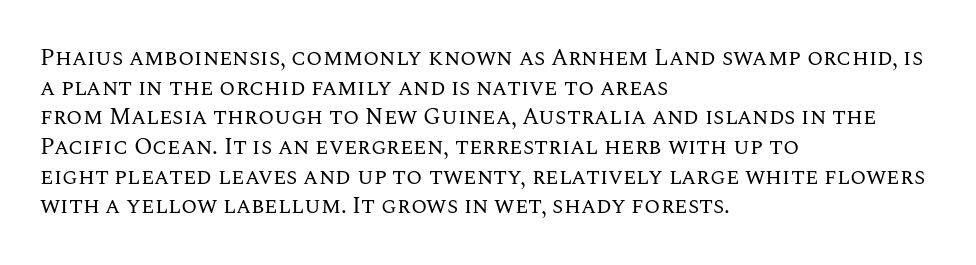
The lines sit at an ordinary, default distance from one another. The rag falls on the right side of this text block. The characters are drawn with everyday or finer stroke widths. Descender tails drop into unmarked territory.
